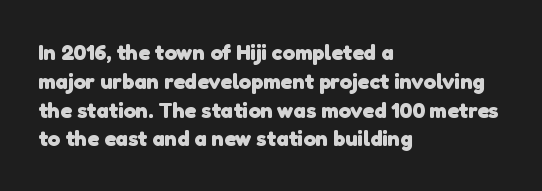
{"bold": "yes", "underline": "no", "align": "left", "line_spacing": "normal", "line_spacing_ratio": 1.31, "letter_spacing": "normal", "letter_spacing_em": 0.0, "glyph_px": 22}
